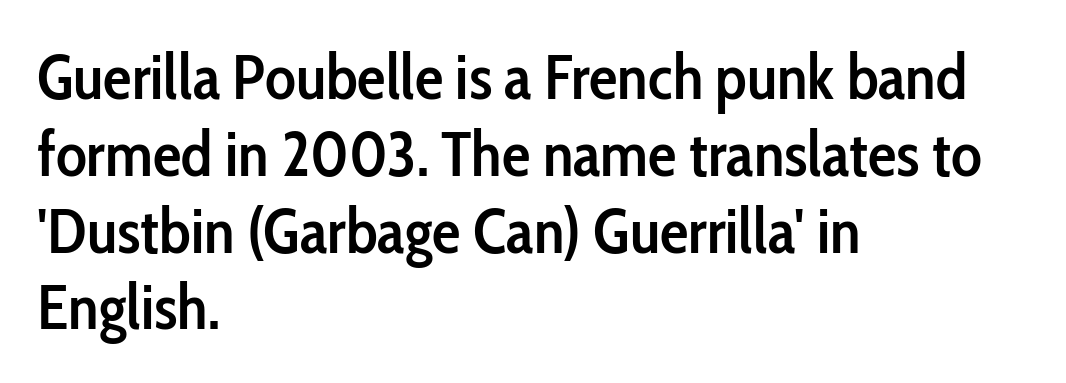
The ragged edge is on the right, which tells us the setting is flush left. Note the varied advance widths — an 'i' is clearly narrower than an 'm'. Strokes here are thickened, but only to semibold level. Tall strokes in this sample are plumb rather than angled. This is sans-serif lettering, the kind often seen on screens and signage.
